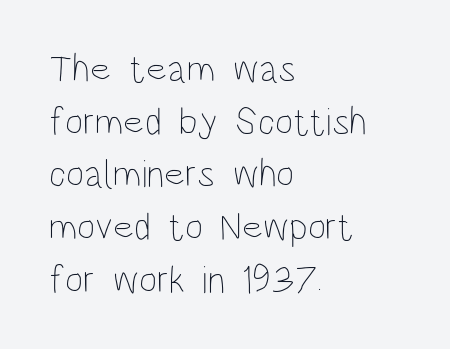
{"italic": "no", "bold": "no", "weight": "thin", "width": "condensed", "stroke_contrast": "low", "x_height": "large", "monospaced": "no", "underline": "no", "align": "left", "line_spacing": "normal", "line_spacing_ratio": 1.35, "letter_spacing": "normal", "letter_spacing_em": 0.0, "glyph_px": 39}
